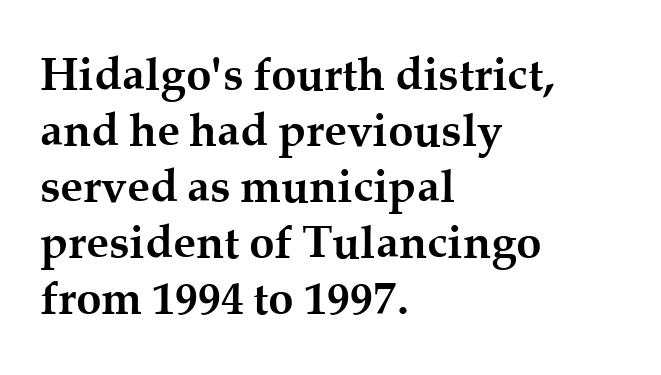
Q: Is the text bold? A: Yes.
Q: Is the text italic (slanted)? A: No, it is upright.
Q: Is the typeface a serif or a sans-serif typeface? A: Serif.
Q: Is the text underlined? A: No.
Q: How is the paragraph aligned? A: Left-aligned.
Q: Is the spacing between letters normal or unusually wide? A: Normal.
Q: Width (condensed, normal, or wide)? A: Normal.
Q: Stroke contrast? A: Medium.
Q: x-height? A: Medium.
Q: Monospaced? A: No.
